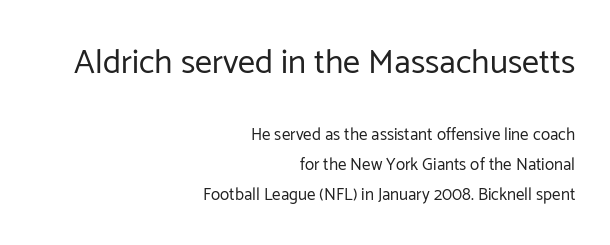
{"serif": "no", "italic": "no", "bold": "no", "weight": "regular", "width": "normal", "stroke_contrast": "low", "x_height": "medium", "monospaced": "no", "underline": "no", "align": "right", "line_spacing_ratio": 1.74, "letter_spacing": "normal", "letter_spacing_em": 0.0, "larger_block": "first", "size_ratio": 2.0, "glyph_px": 34}
